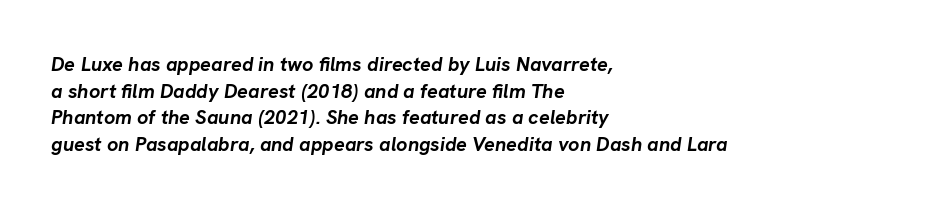
One-word summary of the alignment: left. These lines carry a lot of weight — the face is fully bold. The letters are slanted; this is an italic face. Plain, unruled lines of type. Inter-character spacing is left at the font's built-in metrics. Honestly, the row spacing looks completely unremarkable.
